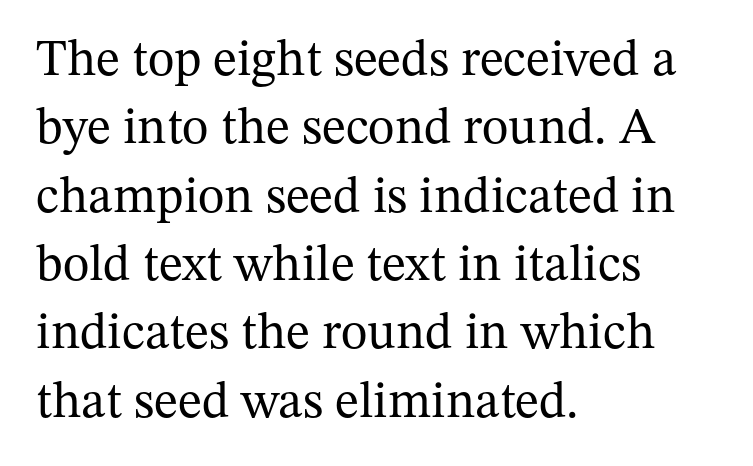
Nothing unusual about the tracking: characters are spaced as the font intends. Ink coverage per letter is moderate at most. Style check: upright. Any mark beneath the type? The region is blank. Evenly set lines give the paragraph a standard silhouette. You could not count columns in this text — the font is proportionally spaced.
